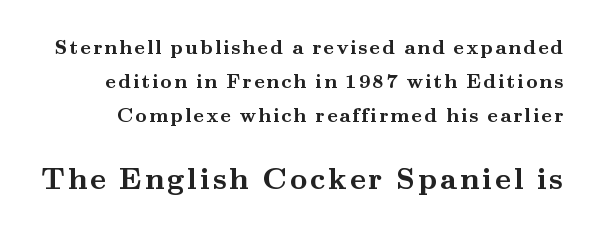
The image shows 30 px semibold, wide serif type, upright; set line spacing 1.71x, not underlined; the second (bottom) block is 1.5x larger; medium stroke contrast and a small x-height.
